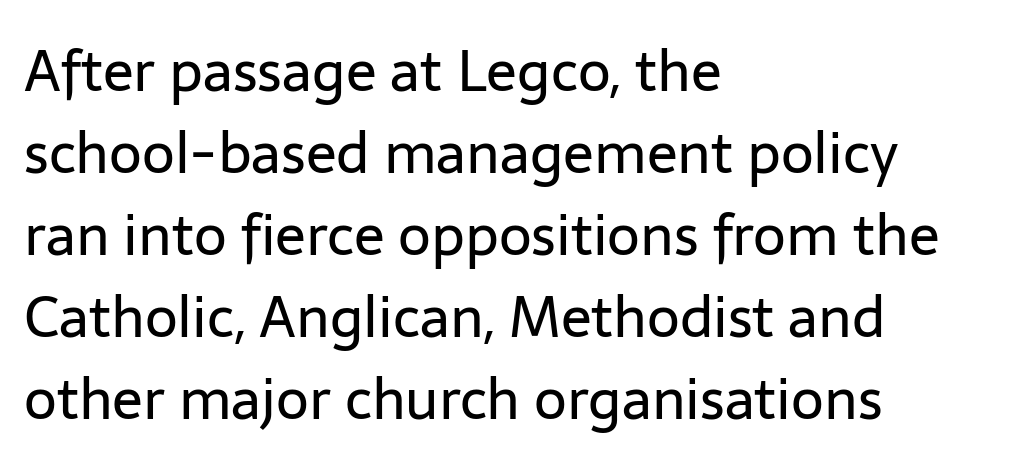
Q: Is the text bold? A: No.
Q: Is the text italic (slanted)? A: No, it is upright.
Q: Is the typeface a serif or a sans-serif typeface? A: Sans-serif.
Q: Is the text underlined? A: No.
Q: How is the paragraph aligned? A: Left-aligned.
Q: Is the spacing between letters normal or unusually wide? A: Normal.
Q: Is the spacing between lines tight, normal or loose? A: Normal.
Q: Width (condensed, normal, or wide)? A: Normal.
Q: Stroke contrast? A: Low.
Q: x-height? A: Medium.
Q: Monospaced? A: No.
